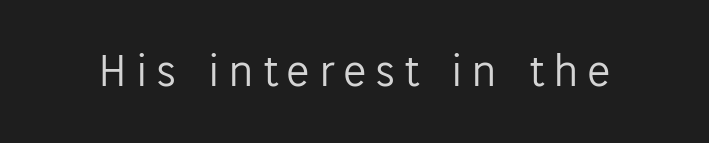
The image shows 48 px light sans-serif type, upright; set not underlined; low stroke contrast and a medium x-height.
